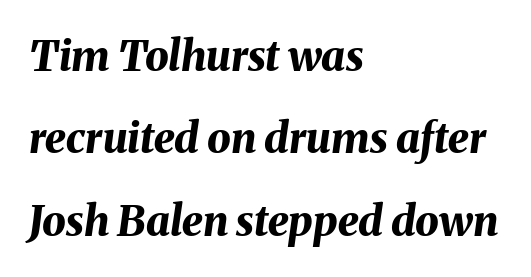
{"italic": "yes", "lean": "right", "slant_degrees": 8, "bold": "yes", "weight": "bold", "width": "normal", "stroke_contrast": "medium", "x_height": "medium", "monospaced": "no", "underline": "no", "align": "left", "line_spacing": "loose", "line_spacing_ratio": 1.96, "letter_spacing": "normal", "letter_spacing_em": 0.0, "glyph_px": 42}
